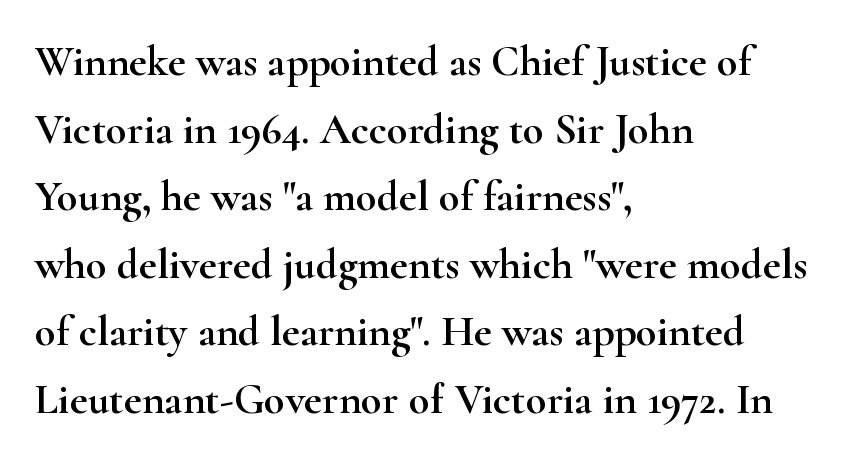
{"serif": "yes", "italic": "no", "width": "wide", "stroke_contrast": "high", "x_height": "small", "monospaced": "no", "underline": "no", "align": "left", "line_spacing": "normal", "line_spacing_ratio": 1.57, "letter_spacing": "normal", "letter_spacing_em": 0.0, "glyph_px": 43}
